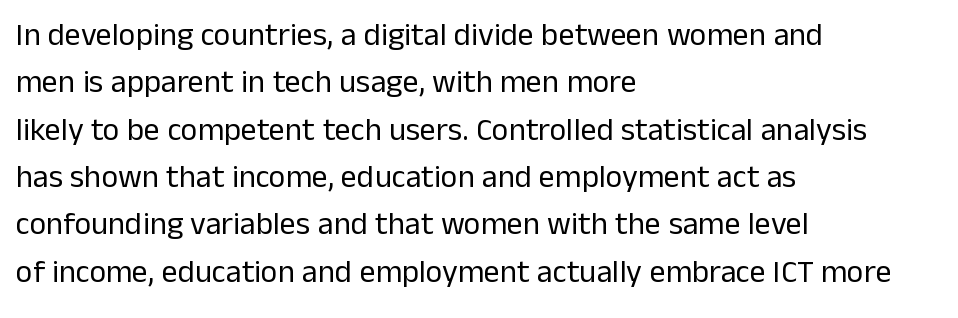
The image shows 32 px regular-weight sans-serif type, upright; set left-aligned, normal line spacing (1.48x), normal letter spacing, not underlined; low stroke contrast and a medium x-height.
